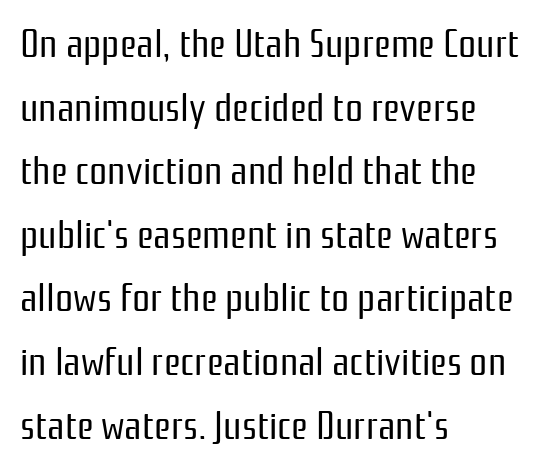
Each letter keeps its own natural width here, so spacing adapts to shape. Spacing between characters is what you'd get straight out of the box. A typesetter would call this leading conventional body-copy spacing. If you drew a ruler down the left edge, every line would touch it. Designer's note — italics off, roman on.
